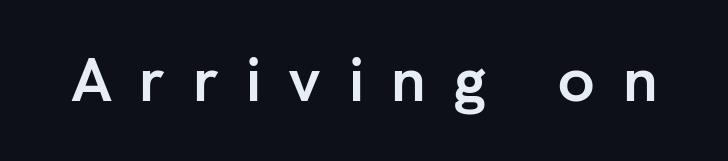
The image shows 62 px semibold sans-serif type, upright; set unusually wide letter spacing (+0.44 em), not underlined; low stroke contrast and a medium x-height.
